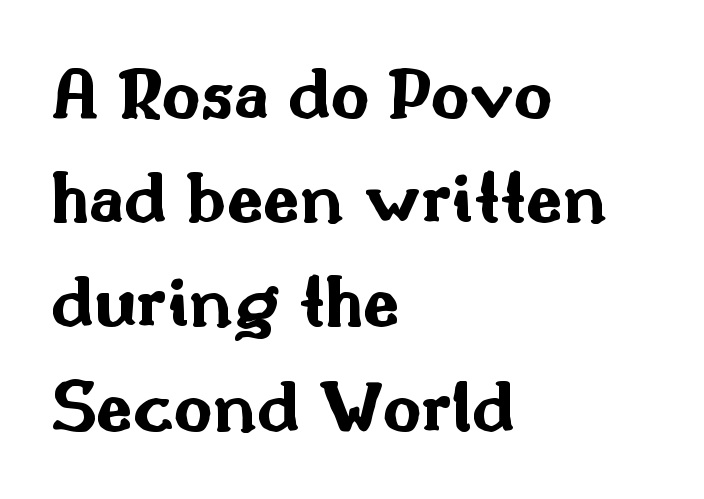
Q: Is the text bold? A: Yes.
Q: Is the text italic (slanted)? A: No, it is upright.
Q: Is the typeface a serif or a sans-serif typeface? A: Sans-serif.
Q: Is the text underlined? A: No.
Q: How is the paragraph aligned? A: Left-aligned.
Q: Is the spacing between letters normal or unusually wide? A: Normal.
Q: Is the spacing between lines tight, normal or loose? A: Normal.
Q: Width (condensed, normal, or wide)? A: Wide.
Q: Stroke contrast? A: Medium.
Q: x-height? A: Small.
Q: Monospaced? A: No.
